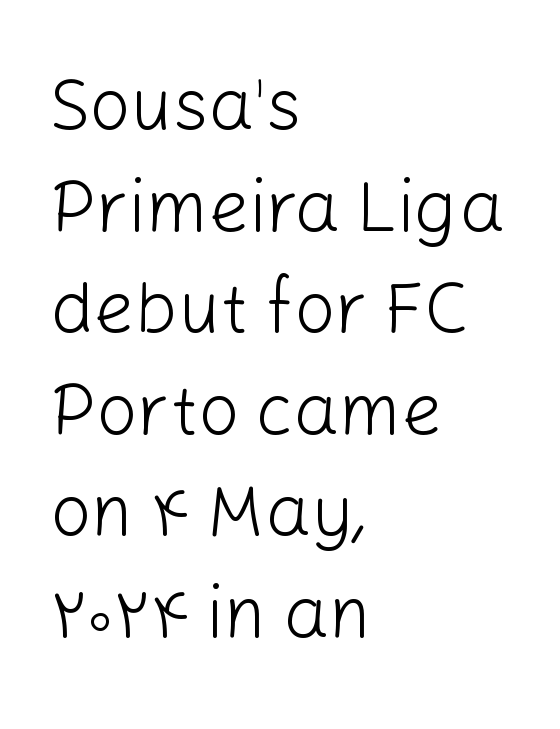
The image shows 72 px light sans-serif type, upright; set left-aligned, normal line spacing (1.41x), normal letter spacing, not underlined; low stroke contrast and a medium x-height.
